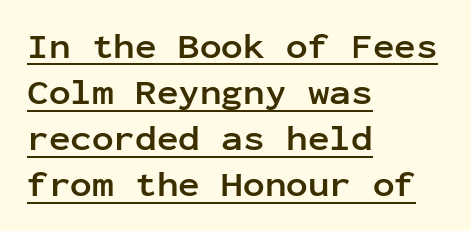
The image shows 36 px semibold sans-serif type, upright, monospaced; set left-aligned, normal line spacing (1.28x), normal letter spacing, underlined; low stroke contrast and a medium x-height.
